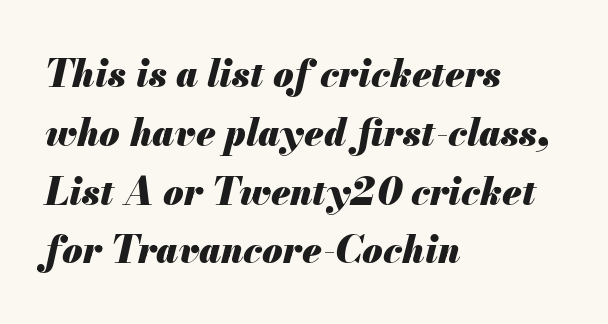
Q: Is the text bold? A: Yes.
Q: Is the text italic (slanted)? A: Yes, it leans right by about 13 degrees.
Q: Is the text underlined? A: No.
Q: How is the paragraph aligned? A: Left-aligned.
Q: Is the spacing between letters normal or unusually wide? A: Normal.
Q: Is the spacing between lines tight, normal or loose? A: Normal.
Q: Width (condensed, normal, or wide)? A: Normal.
Q: Stroke contrast? A: Medium.
Q: x-height? A: Small.
Q: Monospaced? A: No.
